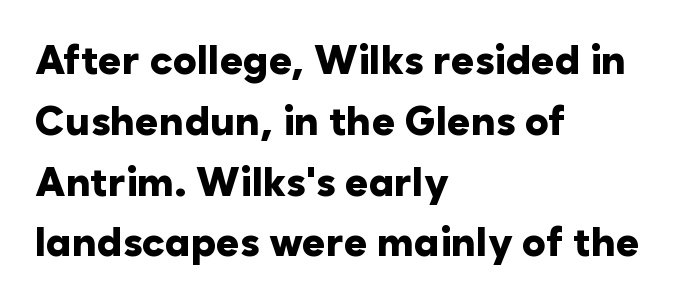
Q: Is the text bold? A: Yes.
Q: Is the text italic (slanted)? A: No, it is upright.
Q: Is the typeface a serif or a sans-serif typeface? A: Sans-serif.
Q: Is the text underlined? A: No.
Q: How is the paragraph aligned? A: Left-aligned.
Q: Is the spacing between letters normal or unusually wide? A: Normal.
Q: Is the spacing between lines tight, normal or loose? A: Normal.
Q: Width (condensed, normal, or wide)? A: Normal.
Q: Stroke contrast? A: Low.
Q: x-height? A: Medium.
Q: Monospaced? A: No.
